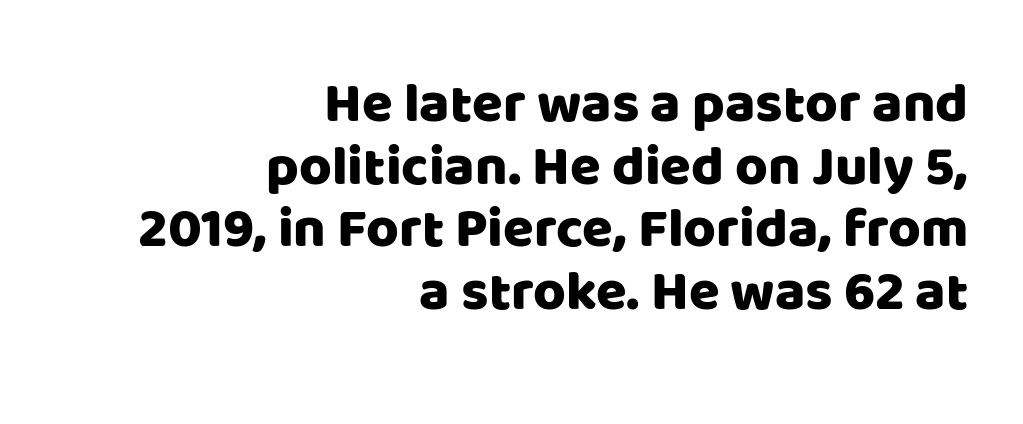
{"serif": "no", "italic": "no", "width": "normal", "stroke_contrast": "low", "x_height": "large", "monospaced": "no", "underline": "no", "align": "right", "line_spacing": "tight", "line_spacing_ratio": 1.12, "letter_spacing": "normal", "letter_spacing_em": 0.0, "glyph_px": 56}
